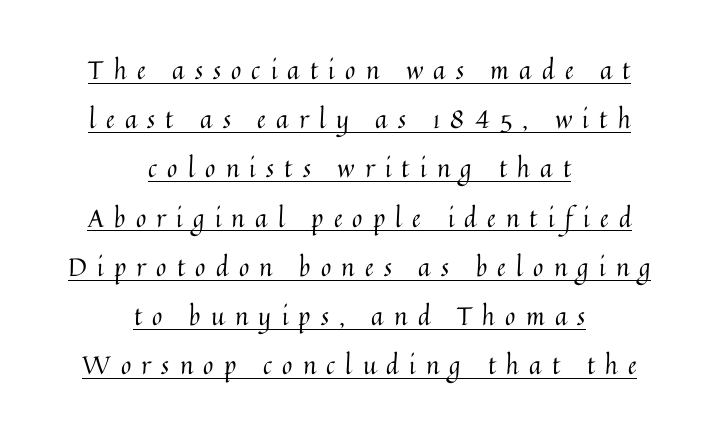
The image shows 25 px text type; set centered, loose line spacing (1.97x), unusually wide letter spacing (+0.41 em), underlined.
